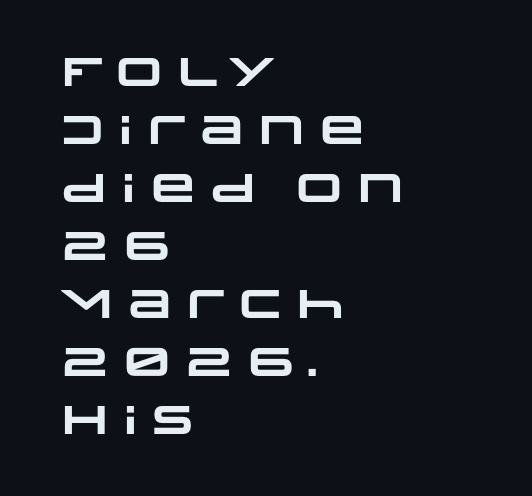
Q: Is the text bold? A: Yes.
Q: Is the typeface a serif or a sans-serif typeface? A: Sans-serif.
Q: Is the text underlined? A: No.
Q: How is the paragraph aligned? A: Left-aligned.
Q: Is the spacing between letters normal or unusually wide? A: Normal.
Q: Is the spacing between lines tight, normal or loose? A: Normal.
Q: Width (condensed, normal, or wide)? A: Wide.
Q: Stroke contrast? A: Low.
Q: x-height? A: Large.
Q: Monospaced? A: No.
